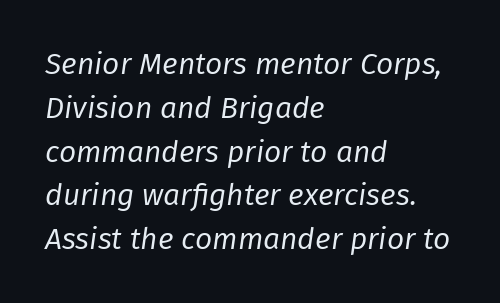
{"italic": "yes", "lean": "right", "slant_degrees": 8, "bold": "no", "weight": "regular", "width": "normal", "stroke_contrast": "low", "x_height": "medium", "monospaced": "no", "underline": "no", "align": "left", "line_spacing": "normal", "line_spacing_ratio": 1.46, "letter_spacing": "normal", "letter_spacing_em": 0.0, "glyph_px": 30}
